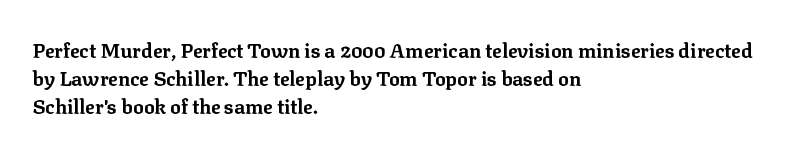
The image shows 20 px bold type, upright; set left-aligned, normal line spacing (1.4x), normal letter spacing, not underlined.
